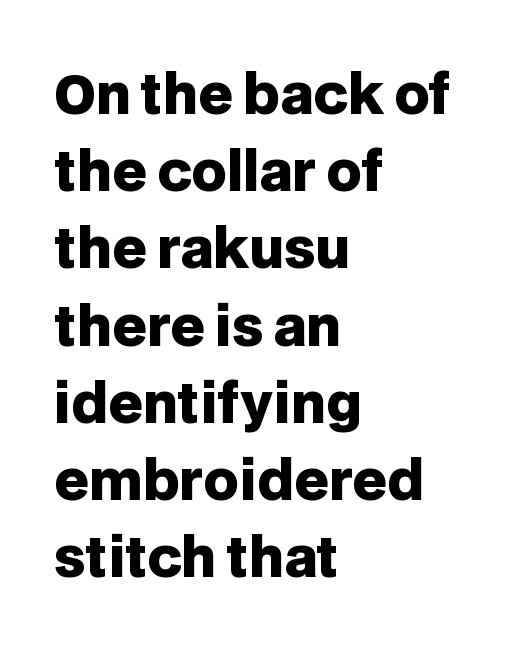
The image shows 54 px heavy sans-serif type, upright; set left-aligned, normal line spacing (1.43x), normal letter spacing, not underlined; low stroke contrast and a large x-height.
